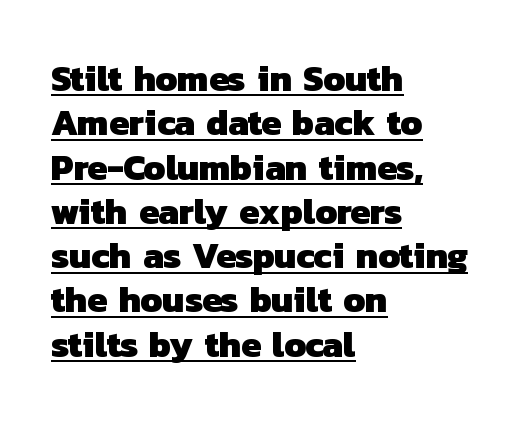
The image shows 36 px heavy sans-serif type; set left-aligned, line spacing 1.23x, normal letter spacing, underlined; low stroke contrast and a medium x-height.
